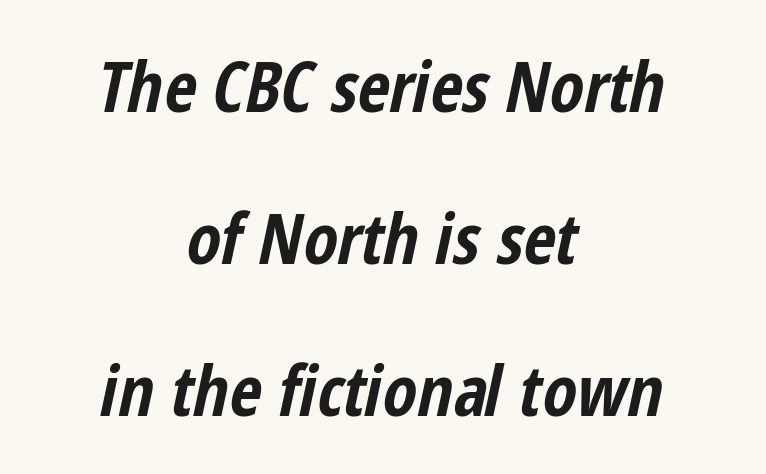
{"italic": "yes", "lean": "right", "slant_degrees": 12, "bold": "yes", "weight": "bold", "width": "condensed", "stroke_contrast": "low", "x_height": "medium", "monospaced": "no", "underline": "no", "align": "center", "line_spacing": "loose", "line_spacing_ratio": 2.17, "letter_spacing": "normal", "letter_spacing_em": 0.0, "glyph_px": 70}
